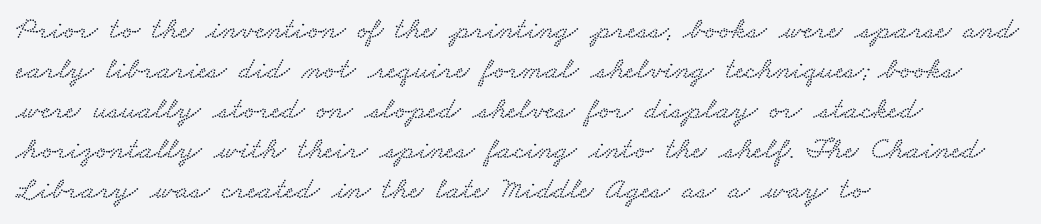
Q: Is the typeface a serif or a sans-serif typeface? A: Serif.
Q: Is the text underlined? A: No.
Q: How is the paragraph aligned? A: Left-aligned.
Q: Is the spacing between letters normal or unusually wide? A: Normal.
Q: Is the spacing between lines tight, normal or loose? A: Normal.
Q: Width (condensed, normal, or wide)? A: Wide.
Q: Stroke contrast? A: Low.
Q: x-height? A: Small.
Q: Monospaced? A: No.
